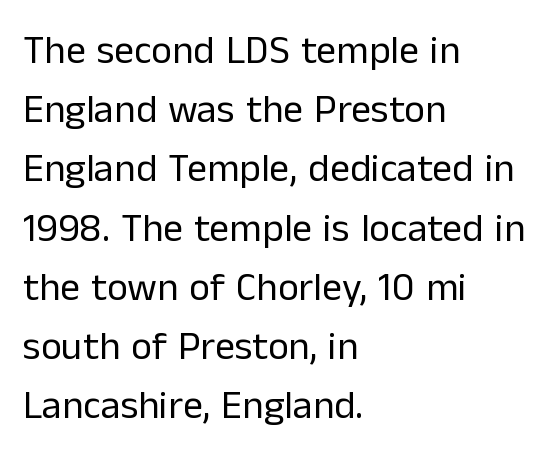
{"serif": "no", "italic": "no", "bold": "no", "weight": "regular", "width": "normal", "stroke_contrast": "low", "x_height": "medium", "monospaced": "no", "underline": "no", "align": "left", "line_spacing": "normal", "line_spacing_ratio": 1.48, "letter_spacing": "normal", "letter_spacing_em": 0.0, "glyph_px": 40}
